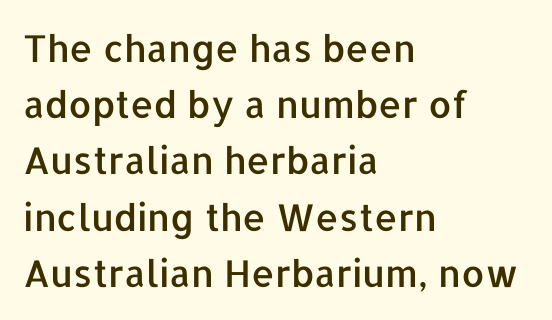
Tall strokes in this sample are plumb rather than angled. Every row of glyphs begins at an identical x-position on the left. Each letter keeps its own natural width here, so spacing adapts to shape. A typesetter would label this face a sans.
